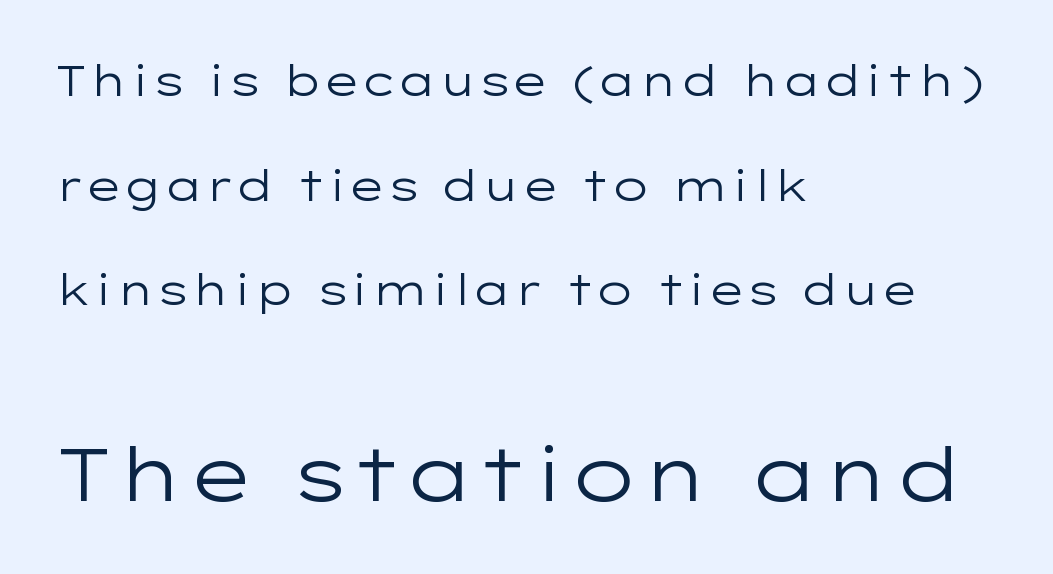
You can tell it's not italic because the verticals are truly vertical. A classic flush-left, rag-right setting is used for this passage. The passage shown stacks its lines with a broad gap. Check under the words: just untouched page. The emphasis by scale lands on block number two, below. The rendering uses natural spacing where letterforms have individual widths.
